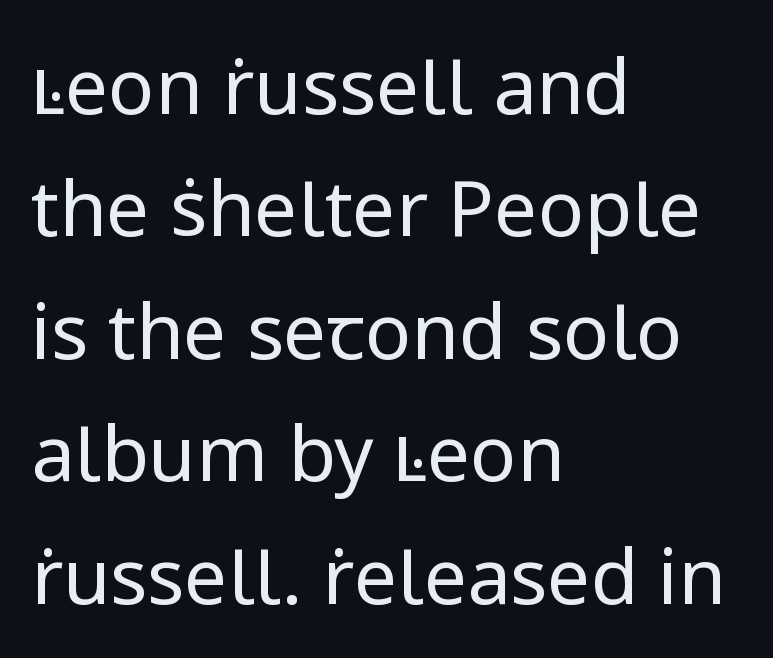
Q: Is the text bold? A: No.
Q: Is the text italic (slanted)? A: No, it is upright.
Q: Is the typeface a serif or a sans-serif typeface? A: Sans-serif.
Q: Is the text underlined? A: No.
Q: How is the paragraph aligned? A: Left-aligned.
Q: Is the spacing between letters normal or unusually wide? A: Normal.
Q: Is the spacing between lines tight, normal or loose? A: Normal.
Q: Width (condensed, normal, or wide)? A: Normal.
Q: Stroke contrast? A: Low.
Q: x-height? A: Medium.
Q: Monospaced? A: No.
